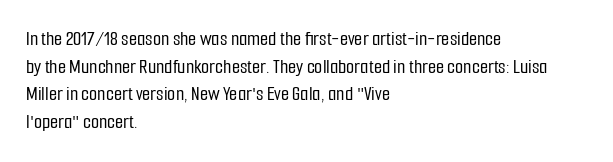
Q: Is the text italic (slanted)? A: No, it is upright.
Q: Is the text underlined? A: No.
Q: How is the paragraph aligned? A: Left-aligned.
Q: Is the spacing between letters normal or unusually wide? A: Normal.
Q: Is the spacing between lines tight, normal or loose? A: Normal.
